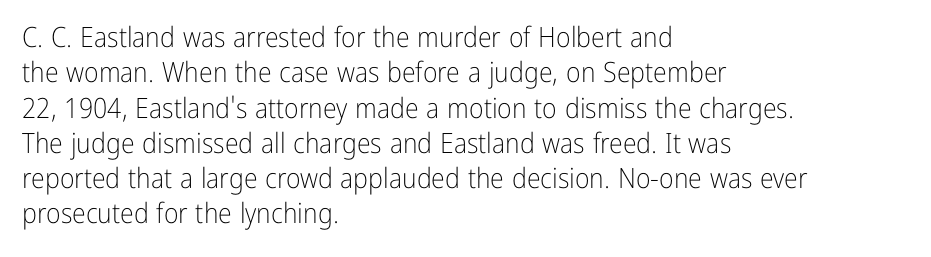
Q: Is the text bold? A: No.
Q: Is the text italic (slanted)? A: No, it is upright.
Q: Is the typeface a serif or a sans-serif typeface? A: Sans-serif.
Q: Is the text underlined? A: No.
Q: How is the paragraph aligned? A: Left-aligned.
Q: Is the spacing between letters normal or unusually wide? A: Normal.
Q: Is the spacing between lines tight, normal or loose? A: Normal.
Q: Width (condensed, normal, or wide)? A: Condensed.
Q: Stroke contrast? A: Low.
Q: x-height? A: Medium.
Q: Monospaced? A: No.
